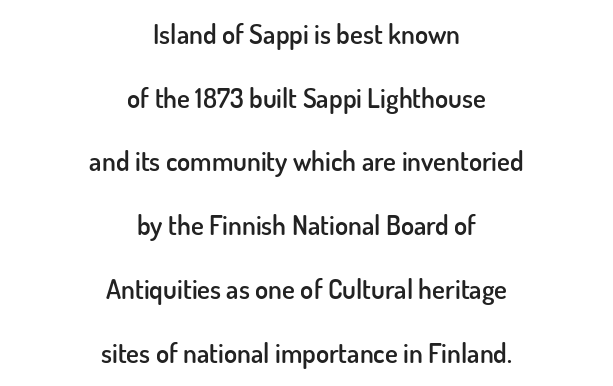
The image shows 27 px text type, upright; set centered, loose line spacing (2.36x), normal letter spacing, not underlined.
